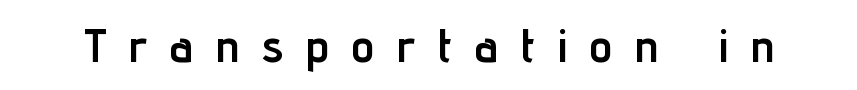
The image shows 46 px semibold, condensed sans-serif type, upright; set unusually wide letter spacing (+0.5 em), not underlined; low stroke contrast and a medium x-height.
